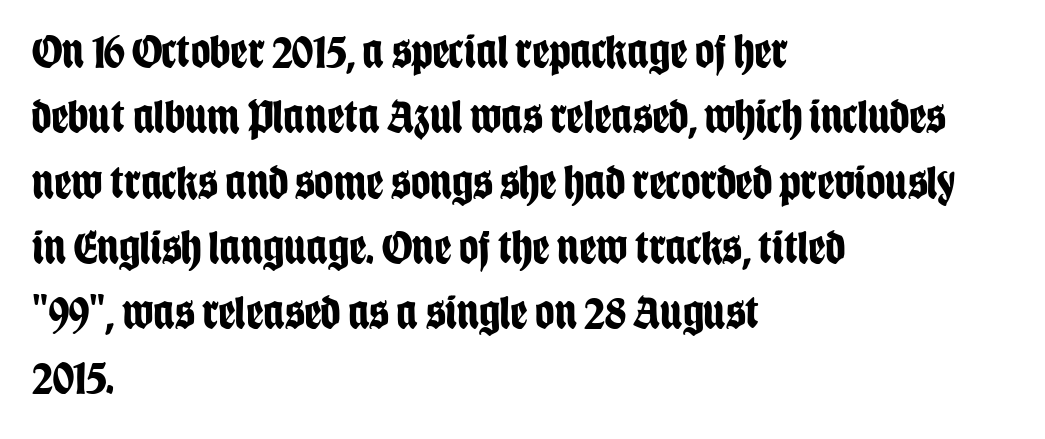
Serifs: no, the terminals of the letterforms are clean. The characters look thick and weighty, a clear bold. Whoever set this chose a conventional vertical rhythm. This sample has the flowing, uneven cadence of proportional lettering.
